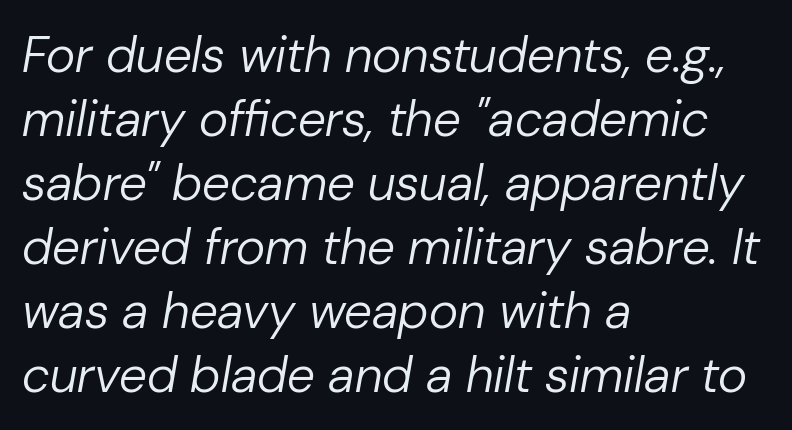
{"italic": "yes", "lean": "right", "slant_degrees": 10, "bold": "no", "weight": "regular", "width": "normal", "stroke_contrast": "low", "x_height": "medium", "monospaced": "no", "underline": "no", "align": "left", "line_spacing": "normal", "line_spacing_ratio": 1.28, "letter_spacing": "normal", "letter_spacing_em": 0.0, "glyph_px": 50}
